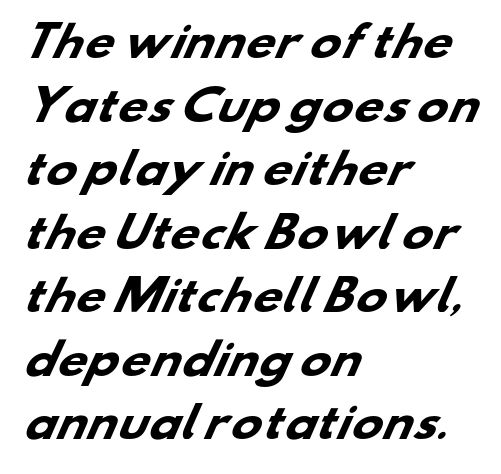
{"serif": "no", "bold": "yes", "weight": "heavy", "width": "wide", "stroke_contrast": "low", "x_height": "small", "monospaced": "no", "underline": "no", "align": "left", "line_spacing": "normal", "line_spacing_ratio": 1.55, "letter_spacing": "normal", "letter_spacing_em": 0.0, "glyph_px": 41}
